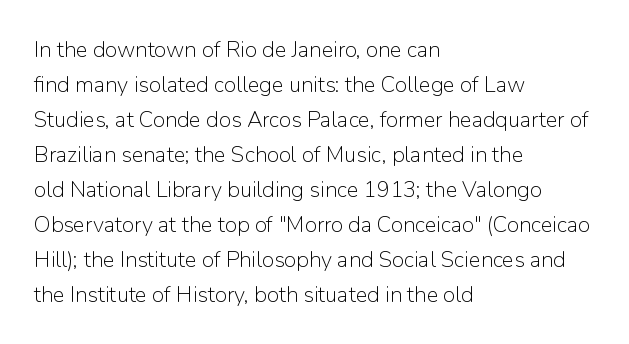
{"italic": "no", "bold": "no", "underline": "no", "align": "left", "line_spacing": "normal", "line_spacing_ratio": 1.59, "letter_spacing": "normal", "letter_spacing_em": 0.0, "glyph_px": 22}
